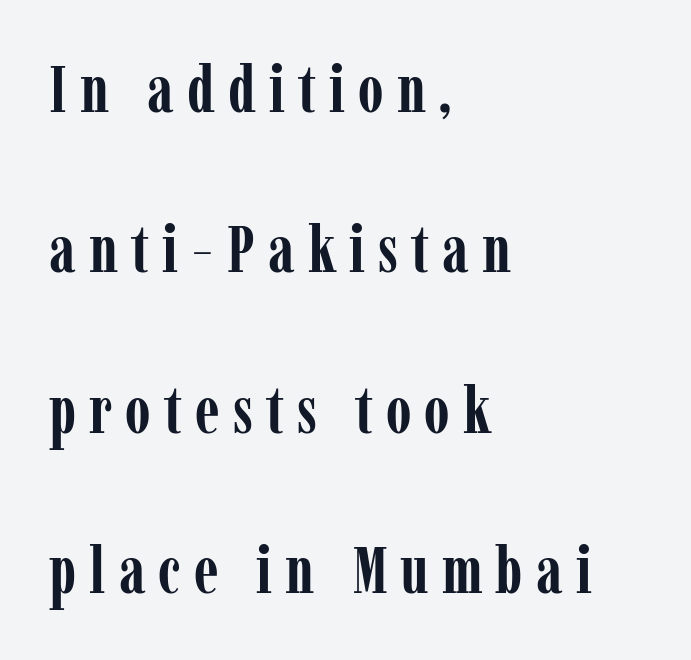
{"serif": "yes", "italic": "no", "bold": "yes", "weight": "semibold", "width": "condensed", "stroke_contrast": "low", "x_height": "medium", "monospaced": "no", "underline": "no", "align": "left", "line_spacing": "loose", "line_spacing_ratio": 2.43, "letter_spacing": "wide", "letter_spacing_em": 0.2, "glyph_px": 66}
